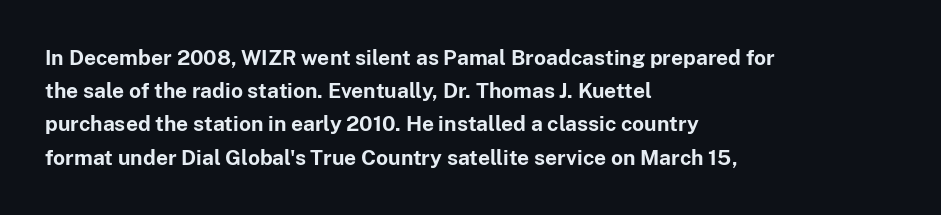
The image shows 21 px bold type, upright; set left-aligned, normal line spacing (1.58x), normal letter spacing, not underlined.
